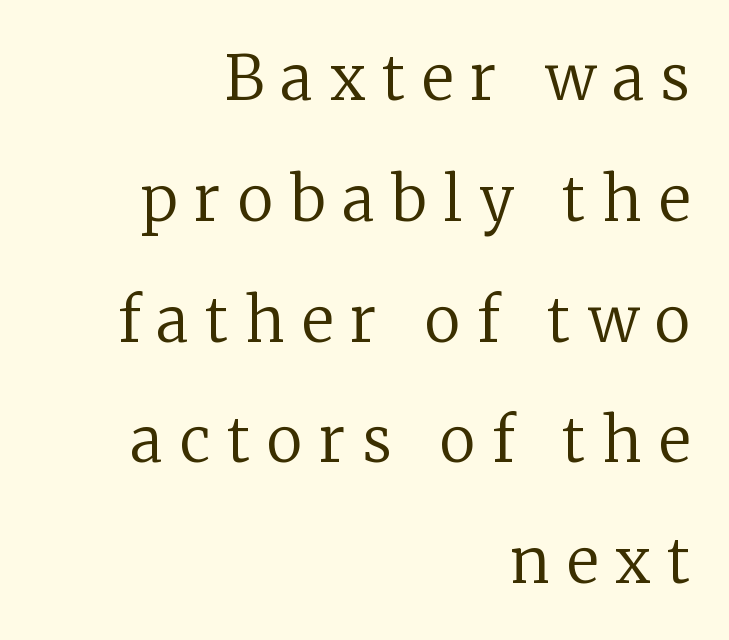
{"serif": "yes", "italic": "no", "bold": "no", "weight": "regular", "width": "normal", "stroke_contrast": "low", "x_height": "medium", "monospaced": "no", "underline": "no", "align": "right", "line_spacing": "loose", "line_spacing_ratio": 1.98, "letter_spacing": "wide", "letter_spacing_em": 0.28, "glyph_px": 61}
